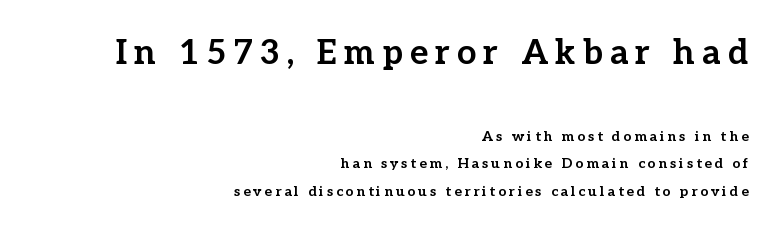
These lines were composed using upright roman letters. Looks like regular typesetting: each glyph gets only the width it needs. Is this a sans? No — the strokes have serifs. The words here are not underlined.
